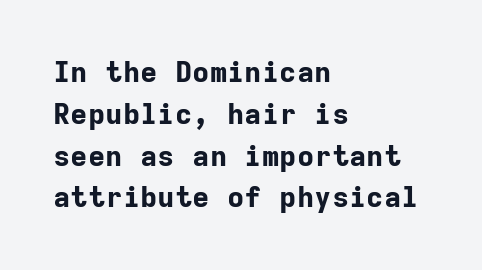
Q: Is the text bold? A: Yes.
Q: Is the text italic (slanted)? A: No, it is upright.
Q: Is the typeface a serif or a sans-serif typeface? A: Sans-serif.
Q: Is the text underlined? A: No.
Q: How is the paragraph aligned? A: Left-aligned.
Q: Is the spacing between letters normal or unusually wide? A: Normal.
Q: Is the spacing between lines tight, normal or loose? A: Normal.
Q: Width (condensed, normal, or wide)? A: Normal.
Q: Stroke contrast? A: Low.
Q: x-height? A: Medium.
Q: Monospaced? A: Yes.
